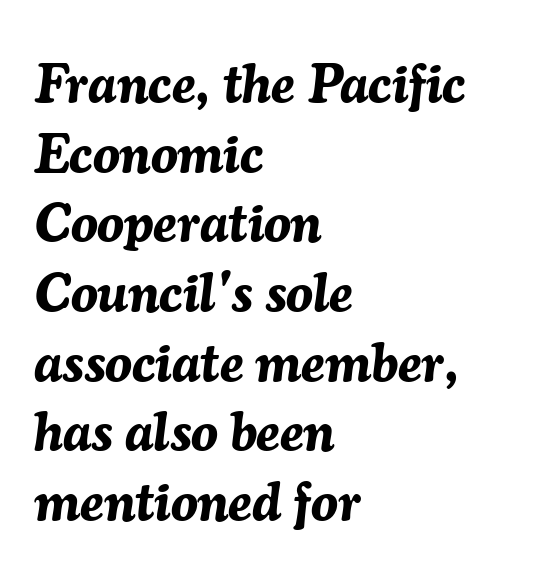
Q: Is the text bold? A: Yes.
Q: Is the text italic (slanted)? A: Yes, it leans right by about 7 degrees.
Q: Is the text underlined? A: No.
Q: How is the paragraph aligned? A: Left-aligned.
Q: Is the spacing between letters normal or unusually wide? A: Normal.
Q: Is the spacing between lines tight, normal or loose? A: Normal.
Q: Width (condensed, normal, or wide)? A: Normal.
Q: Stroke contrast? A: Medium.
Q: x-height? A: Medium.
Q: Monospaced? A: No.
